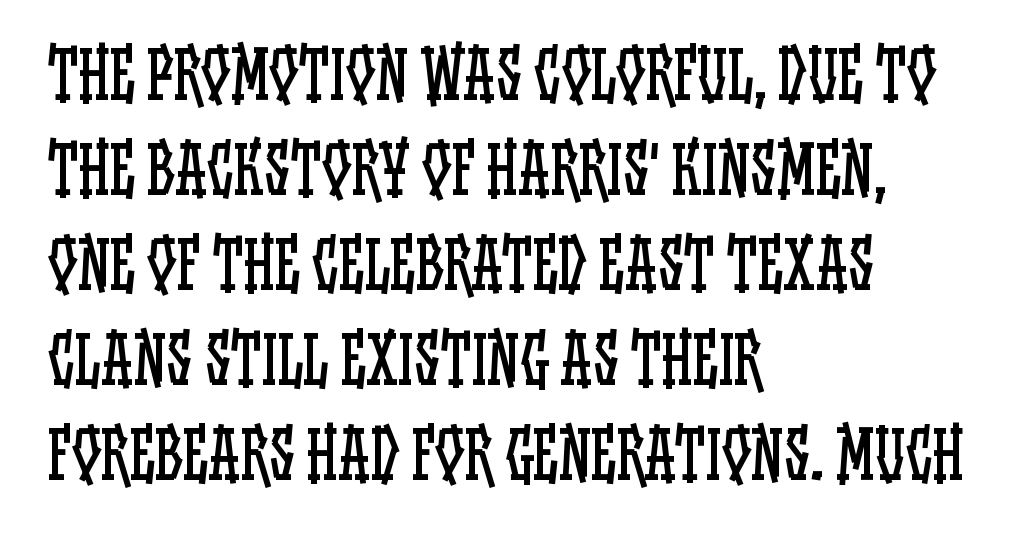
The image shows 65 px regular-weight, condensed type, upright; set left-aligned, normal line spacing (1.46x), normal letter spacing, not underlined; low stroke contrast and a large x-height.
